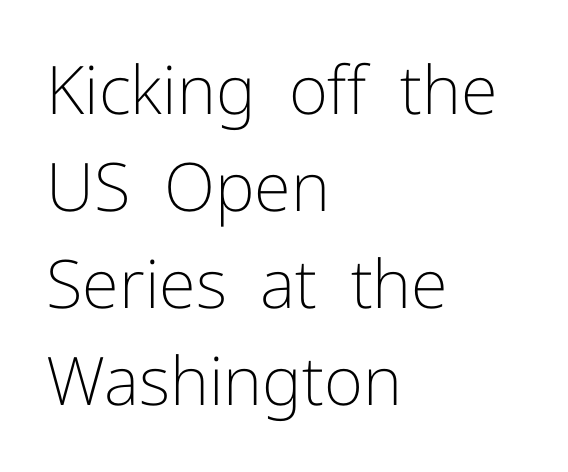
Q: Is the text bold? A: No.
Q: Is the text italic (slanted)? A: No, it is upright.
Q: Is the typeface a serif or a sans-serif typeface? A: Sans-serif.
Q: Is the text underlined? A: No.
Q: How is the paragraph aligned? A: Left-aligned.
Q: Is the spacing between letters normal or unusually wide? A: Normal.
Q: Is the spacing between lines tight, normal or loose? A: Normal.
Q: Width (condensed, normal, or wide)? A: Normal.
Q: Stroke contrast? A: Low.
Q: x-height? A: Medium.
Q: Monospaced? A: No.
